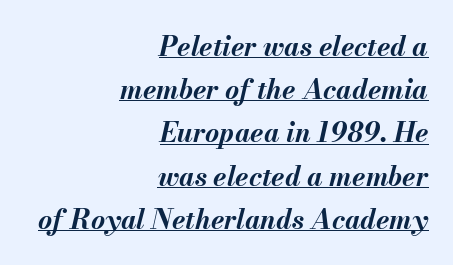
Q: Is the text bold? A: Yes.
Q: Is the text italic (slanted)? A: Yes, it leans right by about 13 degrees.
Q: Is the text underlined? A: Yes.
Q: How is the paragraph aligned? A: Right-aligned.
Q: Is the spacing between letters normal or unusually wide? A: Normal.
Q: Is the spacing between lines tight, normal or loose? A: Normal.
